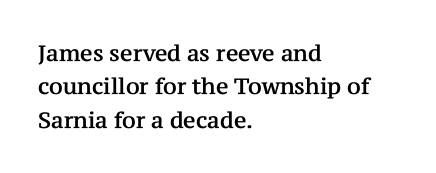
{"italic": "no", "underline": "no", "align": "left", "line_spacing": "normal", "line_spacing_ratio": 1.52, "letter_spacing": "normal", "letter_spacing_em": 0.0, "glyph_px": 22}
